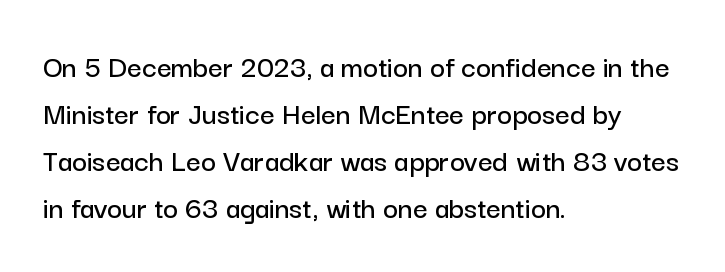
Each word holds together tightly as a unit, with standard inter-letter gaps. Nope, not italic — everything's standing straight. Lines of text with bare space underneath. A typesetter would call this leading conventional body-copy spacing. Stroke terminals: plain, sans-serif. Where is the straight margin? On the left.
